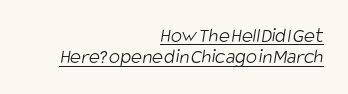
Every row of glyphs terminates at an identical x-position on the right. Stroke mass is kept to a normal reading level or below. What decoration does the sample have? An underline. The letterforms sit shoulder to shoulder at normal distance. You could barely slide anything between these rows.
